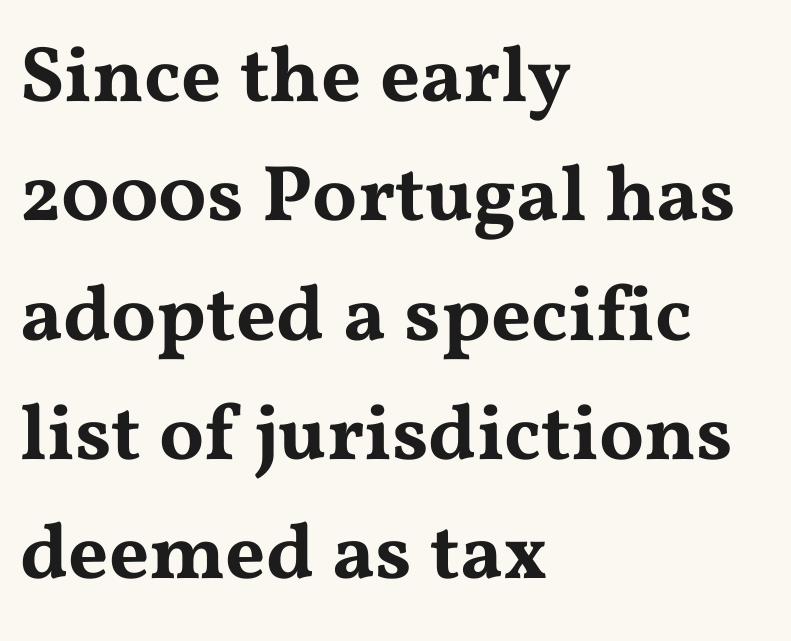
The image shows 79 px wide serif type, upright; set left-aligned, normal line spacing (1.51x), normal letter spacing, not underlined; medium stroke contrast and a medium x-height.
